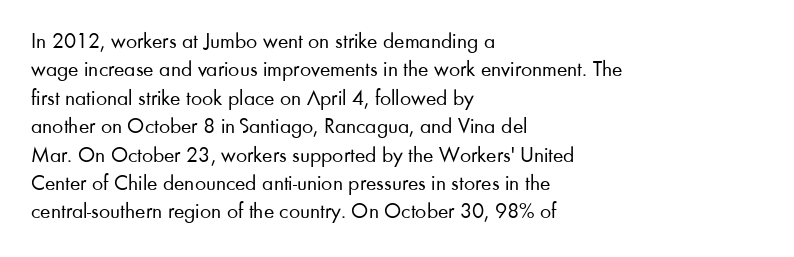
{"italic": "no", "bold": "no", "underline": "no", "align": "left", "line_spacing": "normal", "line_spacing_ratio": 1.29, "letter_spacing": "normal", "letter_spacing_em": 0.0, "glyph_px": 22}
